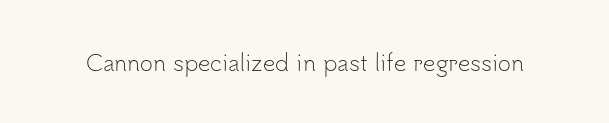
Q: Is the text bold? A: No.
Q: Is the text italic (slanted)? A: No, it is upright.
Q: Is the text underlined? A: No.
Q: Is the spacing between letters normal or unusually wide? A: Normal.
